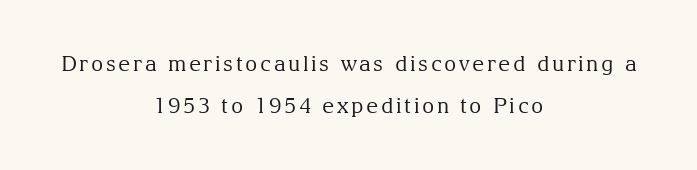
The image shows 21 px text type, upright; set centered, loose line spacing (2.02x), not underlined.
